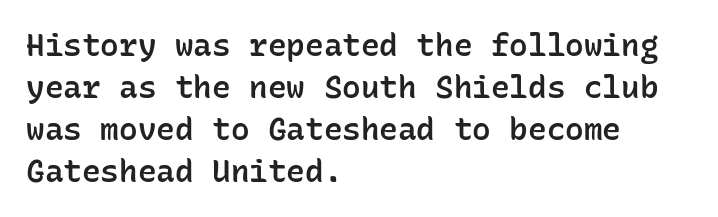
Q: Is the text bold? A: Semi-bold.
Q: Is the text italic (slanted)? A: No, it is upright.
Q: Is the typeface a serif or a sans-serif typeface? A: Sans-serif.
Q: Is the text underlined? A: No.
Q: How is the paragraph aligned? A: Left-aligned.
Q: Is the spacing between letters normal or unusually wide? A: Normal.
Q: Is the spacing between lines tight, normal or loose? A: Normal.
Q: Width (condensed, normal, or wide)? A: Normal.
Q: Stroke contrast? A: Low.
Q: x-height? A: Medium.
Q: Monospaced? A: Yes.
